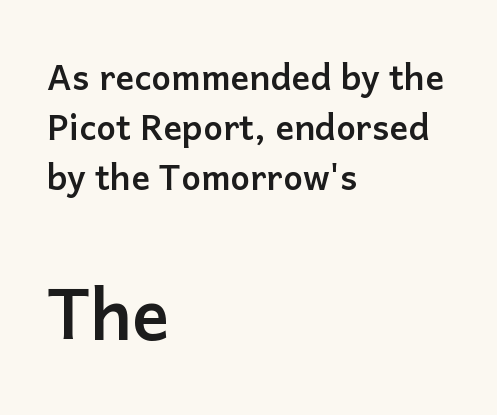
Q: Is the text bold? A: Yes.
Q: Is the text italic (slanted)? A: No, it is upright.
Q: Is the typeface a serif or a sans-serif typeface? A: Sans-serif.
Q: Is the text underlined? A: No.
Q: How is the paragraph aligned? A: Left-aligned.
Q: Is the spacing between letters normal or unusually wide? A: Normal.
Q: Is the spacing between lines tight, normal or loose? A: Normal.
Q: Which block of text is set in a larger size, the first (top) or the second (bottom)? A: The second (bottom) one.
Q: Width (condensed, normal, or wide)? A: Normal.
Q: Stroke contrast? A: Low.
Q: x-height? A: Medium.
Q: Monospaced? A: No.
